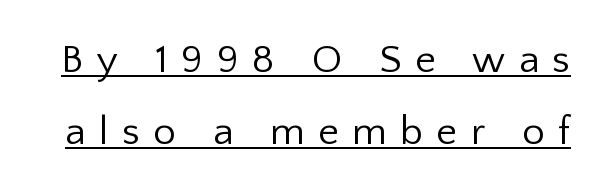
Posture: straight, roman, zero tilt. The letters are spread apart with noticeably loose tracking. Character widths vary here, with narrow letters taking less room than wide ones. The string is rendered with underlining switched on.
